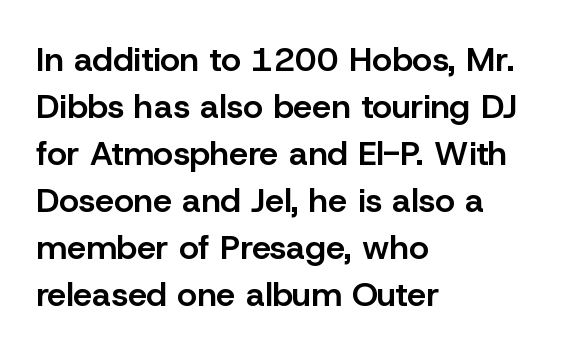
The image shows 34 px semibold sans-serif type, upright; set left-aligned, normal line spacing (1.38x), normal letter spacing, not underlined; low stroke contrast and a medium x-height.
